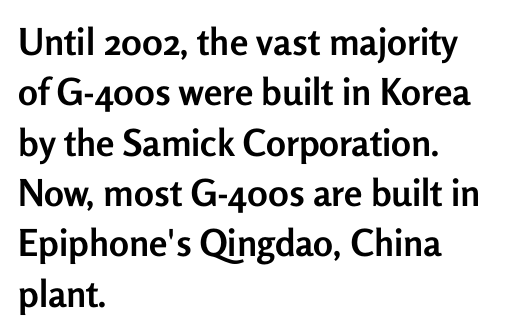
Ascenders rise straight up at ninety degrees. Nobody drew a line under any word here. Note the varied advance widths — an 'i' is clearly narrower than an 'm'. Weight: bold. Teacher's note: observe the even left margin — that is flush-left alignment. Default kerning and tracking; the words read as compact shapes.
